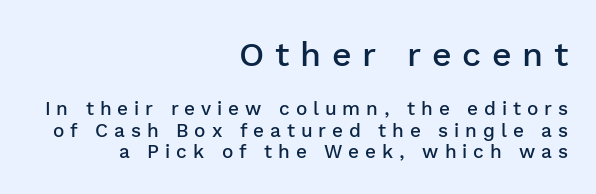
{"serif": "no", "italic": "no", "bold": "semi", "weight": "semibold", "width": "normal", "stroke_contrast": "low", "x_height": "medium", "monospaced": "no", "underline": "no", "align": "right", "line_spacing": "tight", "line_spacing_ratio": 1.14, "letter_spacing": "wide", "letter_spacing_em": 0.31, "larger_block": "first", "size_ratio": 1.79, "glyph_px": 34}
